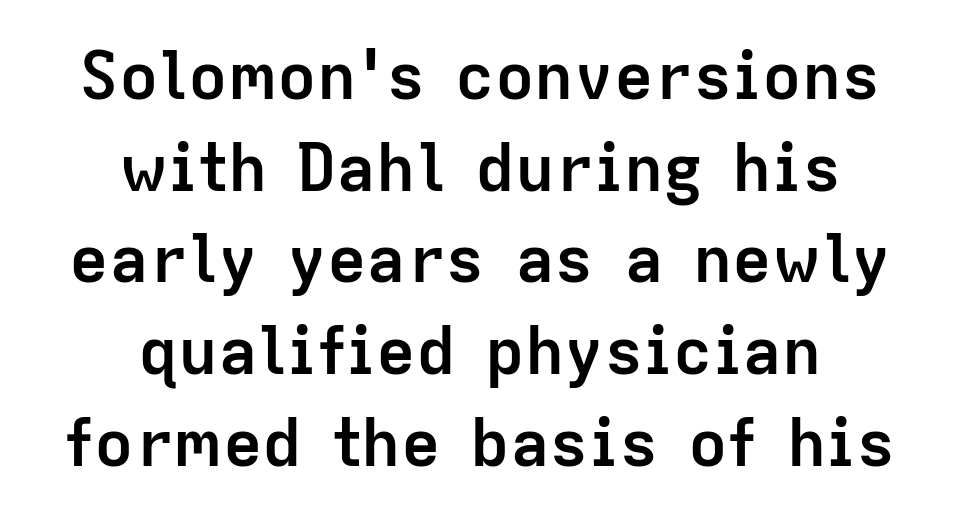
{"serif": "no", "italic": "no", "bold": "yes", "weight": "semibold", "width": "normal", "stroke_contrast": "low", "x_height": "medium", "monospaced": "no", "underline": "no", "align": "center", "line_spacing": "normal", "line_spacing_ratio": 1.39, "letter_spacing": "normal", "letter_spacing_em": 0.0, "glyph_px": 66}
